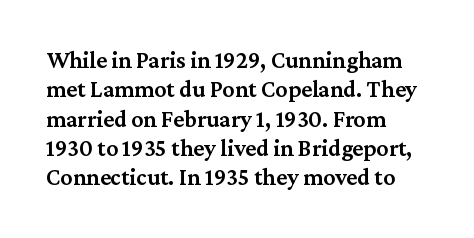
The image shows 24 px text type, upright; set left-aligned, line spacing 1.22x, normal letter spacing, not underlined.
